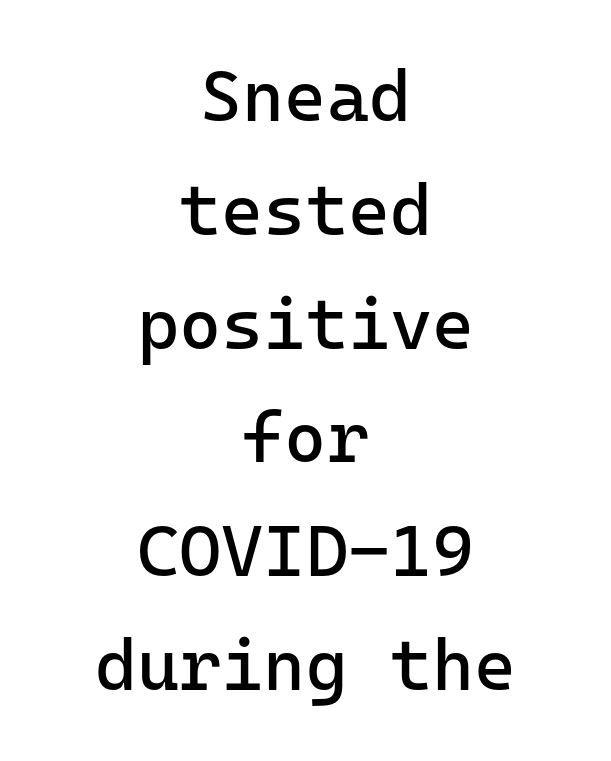
Q: Is the text bold? A: No.
Q: Is the text italic (slanted)? A: No, it is upright.
Q: Is the typeface a serif or a sans-serif typeface? A: Sans-serif.
Q: Is the text underlined? A: No.
Q: How is the paragraph aligned? A: Centered.
Q: Is the spacing between letters normal or unusually wide? A: Normal.
Q: Is the spacing between lines tight, normal or loose? A: Normal.
Q: Width (condensed, normal, or wide)? A: Normal.
Q: Stroke contrast? A: Low.
Q: x-height? A: Medium.
Q: Monospaced? A: Yes.
